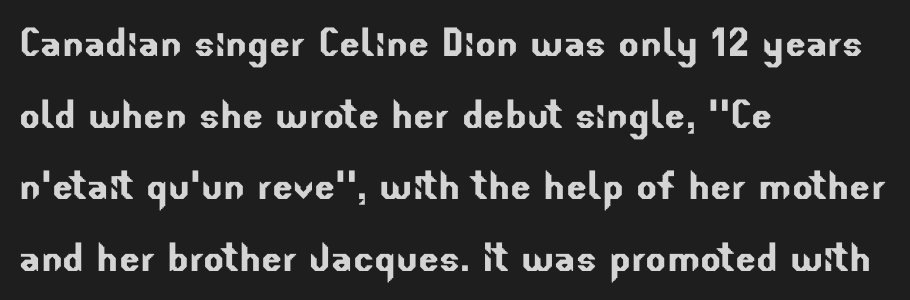
Q: Is the typeface a serif or a sans-serif typeface? A: Sans-serif.
Q: Is the text underlined? A: No.
Q: How is the paragraph aligned? A: Left-aligned.
Q: Is the spacing between letters normal or unusually wide? A: Normal.
Q: Is the spacing between lines tight, normal or loose? A: Normal.
Q: Width (condensed, normal, or wide)? A: Normal.
Q: Stroke contrast? A: Low.
Q: x-height? A: Small.
Q: Monospaced? A: No.
